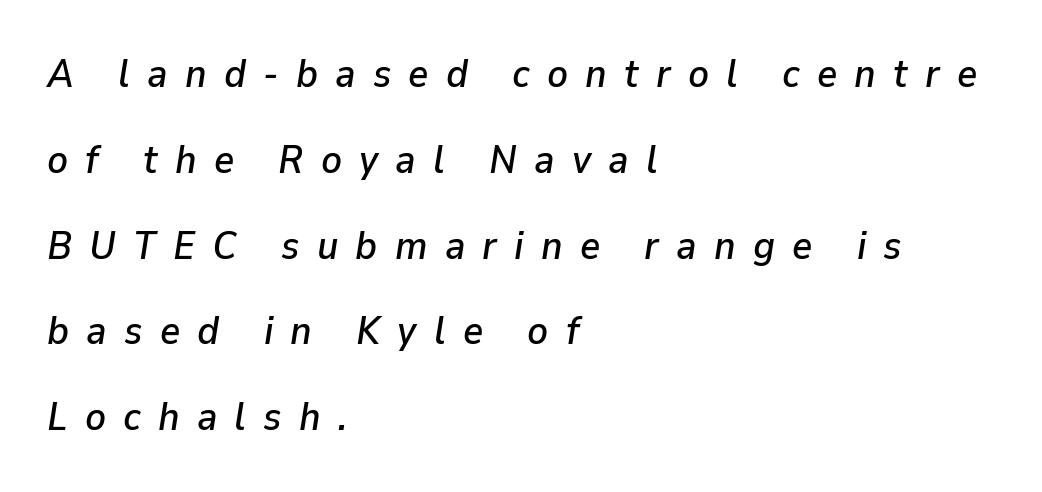
The space directly below the letters is spotless. There is plenty of visible air inserted between adjacent glyphs. Is there much room between lines? Yes — plenty of vertical air separates them. It's the slanting kind of type. Think of a printed novel: that variable character pitch is what you see here. This sample is left-justified, so line endings fall wherever the words run out.
